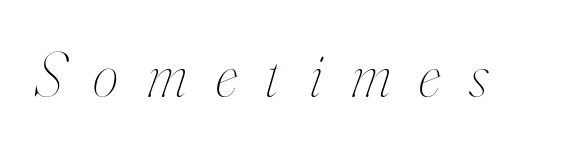
Q: Is the text bold? A: No.
Q: Is the text italic (slanted)? A: Yes, it leans right by about 16 degrees.
Q: Is the text underlined? A: No.
Q: Is the spacing between letters normal or unusually wide? A: Unusually wide.
Q: Width (condensed, normal, or wide)? A: Condensed.
Q: Stroke contrast? A: High.
Q: x-height? A: Small.
Q: Monospaced? A: No.
